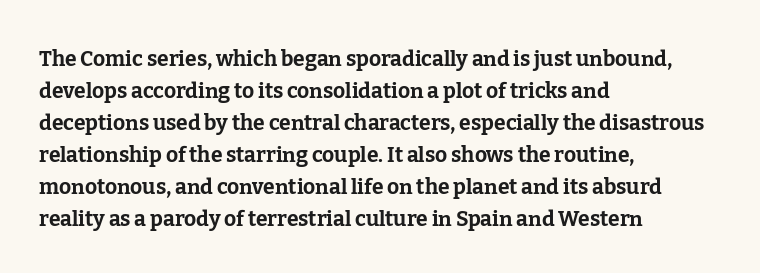
The type sits square on the baseline with zero lean. Summary of weight: heavy, a full bold. Interline gaps are of average width in this sample. The type is set solid horizontally, with unmodified tracking. Underline: absent.
